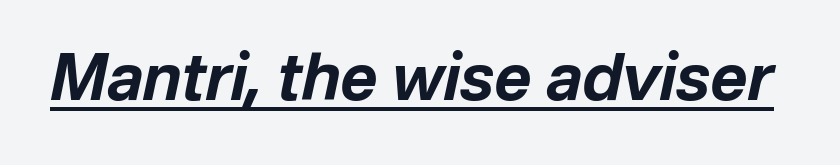
Q: Is the text bold? A: Yes.
Q: Is the text italic (slanted)? A: Yes, it leans right by about 12 degrees.
Q: Is the text underlined? A: Yes.
Q: Is the spacing between letters normal or unusually wide? A: Normal.
Q: Width (condensed, normal, or wide)? A: Normal.
Q: Stroke contrast? A: Low.
Q: x-height? A: Medium.
Q: Monospaced? A: No.
